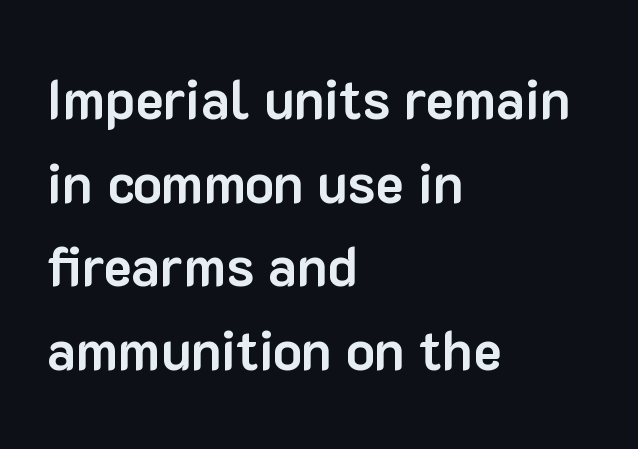
The characters display no serif detailing; their extremities are plain. A typesetter would call this proportional, since set widths differ per character. Default kerning and tracking; the words read as compact shapes. Posture: vertical. Rows of type keep a routine distance in the vertical direction. Has an underline been added? It has not.
